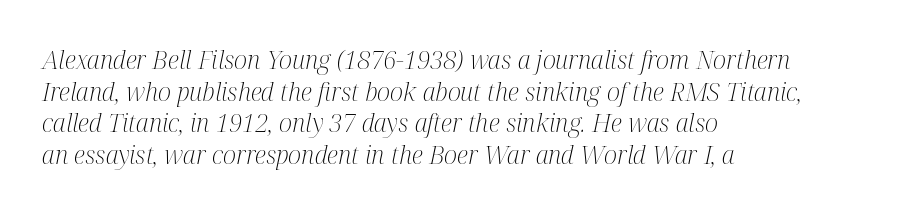
Q: Is the text bold? A: No.
Q: Is the text italic (slanted)? A: Yes, it leans right by about 12 degrees.
Q: Is the text underlined? A: No.
Q: How is the paragraph aligned? A: Left-aligned.
Q: Is the spacing between letters normal or unusually wide? A: Normal.
Q: Is the spacing between lines tight, normal or loose? A: Normal.
